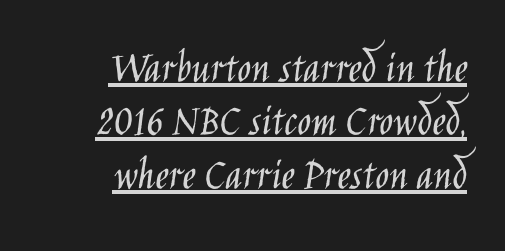
These lines are composed in type without serifs. Like a heading marked for emphasis, these lines bear an underscore. Line endings align vertically; line beginnings do not. You could call the tracking neutral — neither tight nor loose. Unbolded letterforms with no extra heft.
